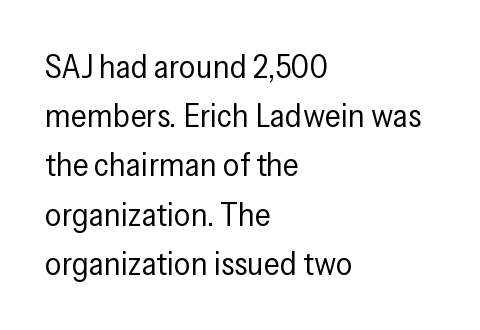
Q: Is the text bold? A: No.
Q: Is the text italic (slanted)? A: No, it is upright.
Q: Is the typeface a serif or a sans-serif typeface? A: Sans-serif.
Q: Is the text underlined? A: No.
Q: How is the paragraph aligned? A: Left-aligned.
Q: Is the spacing between letters normal or unusually wide? A: Normal.
Q: Is the spacing between lines tight, normal or loose? A: Normal.
Q: Width (condensed, normal, or wide)? A: Condensed.
Q: Stroke contrast? A: Low.
Q: x-height? A: Medium.
Q: Monospaced? A: No.
